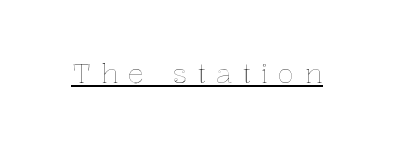
{"italic": "no", "underline": "yes", "letter_spacing": "wide", "letter_spacing_em": 0.38, "glyph_px": 27}
